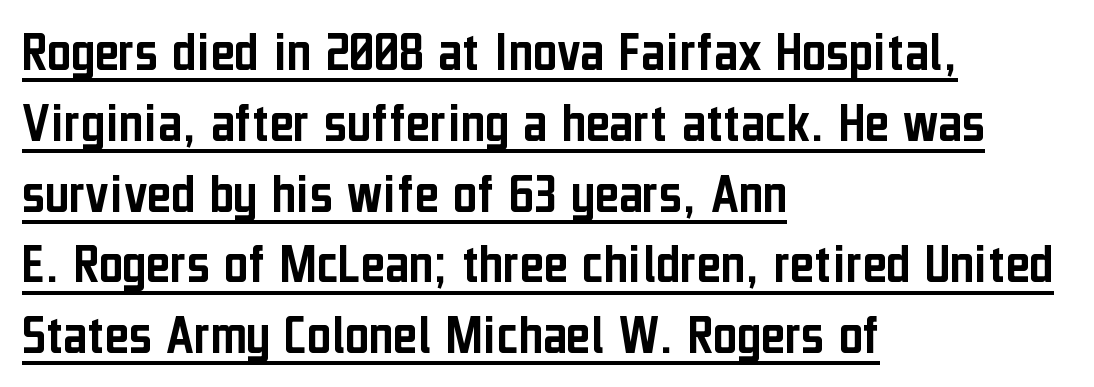
{"serif": "no", "italic": "no", "width": "condensed", "stroke_contrast": "low", "x_height": "medium", "monospaced": "no", "underline": "yes", "align": "left", "line_spacing_ratio": 1.22, "letter_spacing": "normal", "letter_spacing_em": 0.0, "glyph_px": 58}
